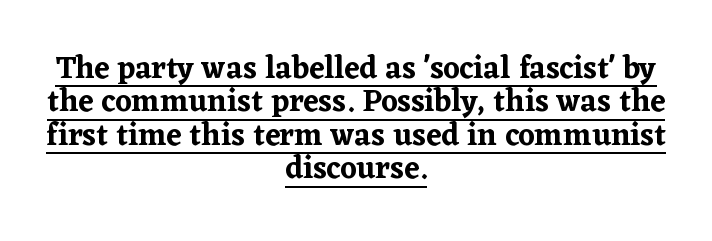
{"serif": "yes", "italic": "no", "width": "normal", "stroke_contrast": "low", "x_height": "medium", "monospaced": "no", "underline": "yes", "align": "center", "line_spacing": "tight", "line_spacing_ratio": 1.08, "letter_spacing": "normal", "letter_spacing_em": 0.0, "glyph_px": 31}
